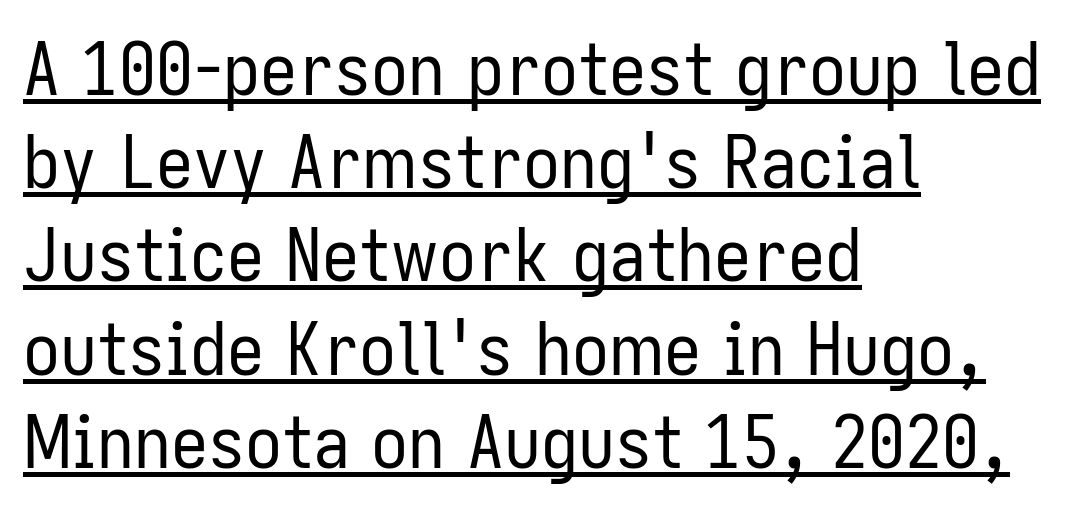
{"serif": "no", "italic": "no", "bold": "no", "weight": "regular", "width": "condensed", "stroke_contrast": "low", "x_height": "medium", "monospaced": "no", "underline": "yes", "align": "left", "line_spacing": "normal", "line_spacing_ratio": 1.26, "letter_spacing": "normal", "letter_spacing_em": 0.0, "glyph_px": 74}
